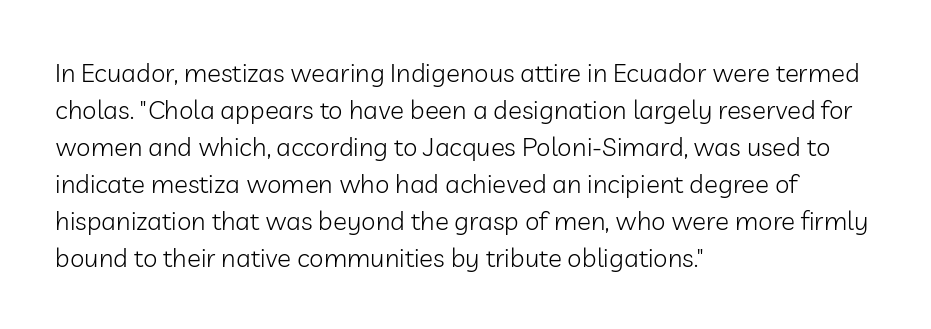
Rule under the text: the space is simply empty. The tracking reads as untouched default to a designer's eye. Compared with a typical body face, this is equally light or lighter still. A student would call this left alignment; a typographer would say flush left, rag right. The rows are spaced the way most documents space them.
